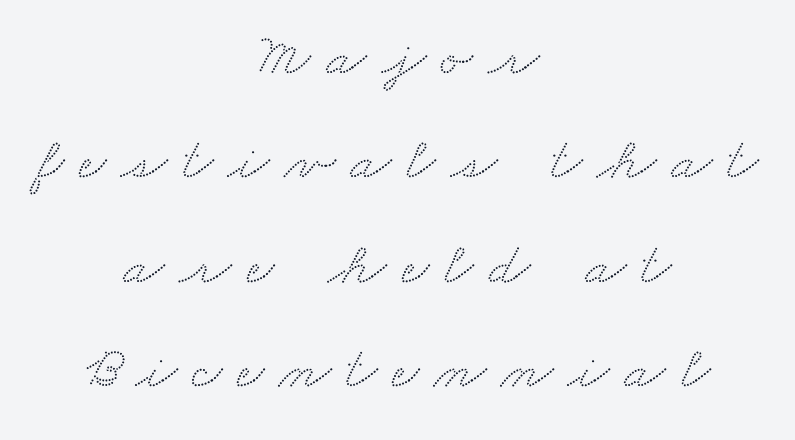
{"serif": "yes", "width": "wide", "stroke_contrast": "medium", "x_height": "small", "monospaced": "no", "underline": "no", "align": "center", "line_spacing_ratio": 1.74, "letter_spacing": "wide", "letter_spacing_em": 0.25, "glyph_px": 60}
